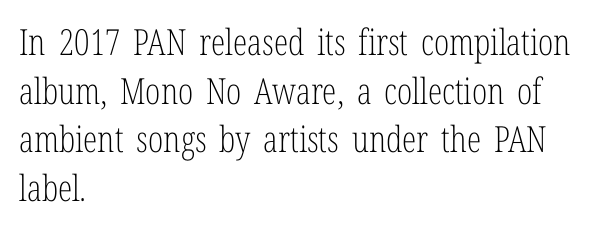
The image shows 36 px light, condensed serif type, upright; set left-aligned, normal line spacing (1.35x), normal letter spacing, not underlined; low stroke contrast and a medium x-height.
